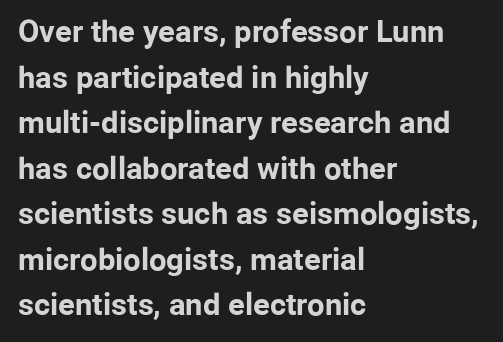
{"serif": "no", "italic": "no", "bold": "yes", "weight": "bold", "width": "normal", "stroke_contrast": "low", "x_height": "medium", "monospaced": "no", "underline": "no", "align": "left", "line_spacing": "normal", "line_spacing_ratio": 1.47, "letter_spacing": "normal", "letter_spacing_em": 0.0, "glyph_px": 31}
